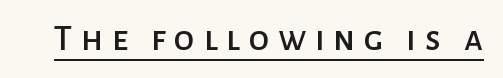
The image shows 37 px sans-serif type, upright; set unusually wide letter spacing (+0.23 em), underlined; low stroke contrast and a medium x-height.
